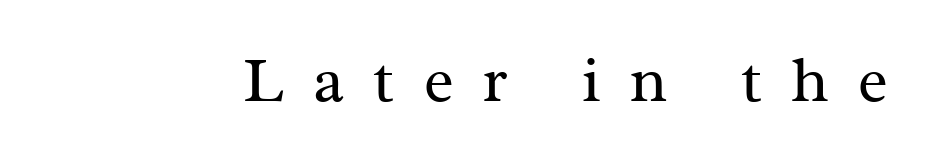
The image shows 63 px regular-weight serif type, upright; set unusually wide letter spacing (+0.47 em), not underlined; medium stroke contrast and a medium x-height.
